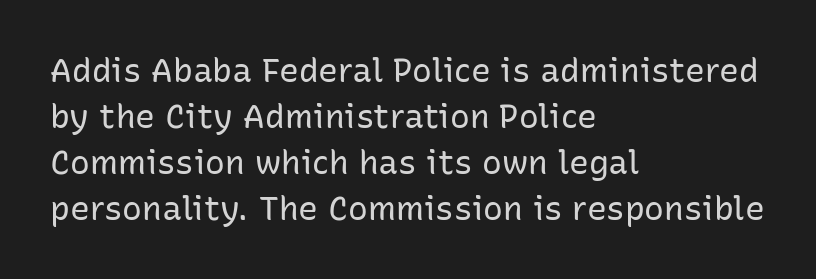
The image shows 33 px regular-weight sans-serif type, upright; set left-aligned, normal line spacing (1.39x), normal letter spacing, not underlined; low stroke contrast and a medium x-height.
